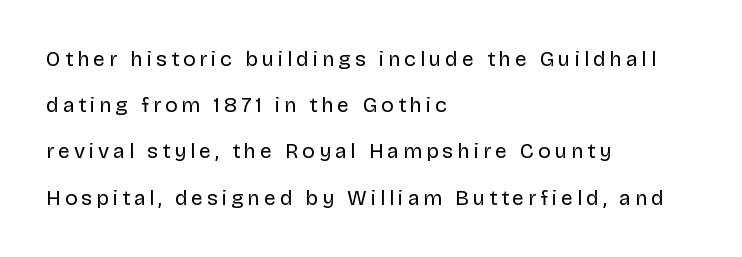
Q: Is the text bold? A: No.
Q: Is the text italic (slanted)? A: No, it is upright.
Q: Is the text underlined? A: No.
Q: How is the paragraph aligned? A: Left-aligned.
Q: Is the spacing between lines tight, normal or loose? A: Loose.
